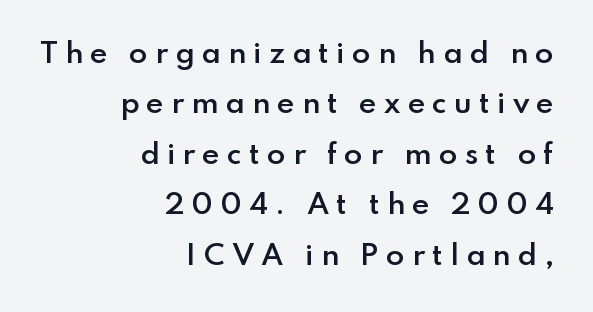
The axis of the letterforms is exactly vertical. Does the copy run flush right? Yes — the right margin is perfectly even. Quick note: underline off. A typesetter would call this heavily tracked-out type. A somewhat darkened texture: the type is semibold rather than bold.
